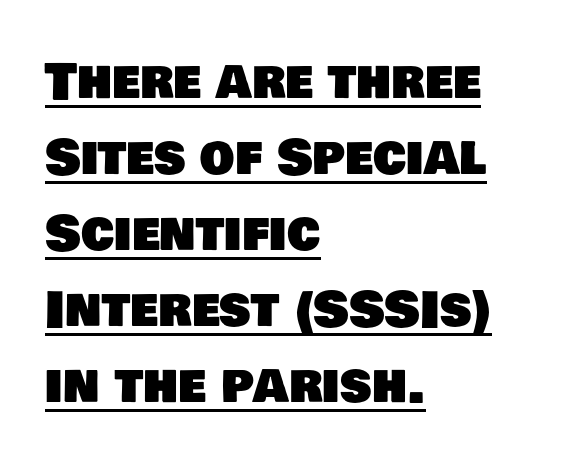
{"serif": "no", "width": "normal", "stroke_contrast": "low", "x_height": "large", "monospaced": "no", "underline": "yes", "align": "left", "line_spacing": "normal", "line_spacing_ratio": 1.55, "letter_spacing": "normal", "letter_spacing_em": 0.0, "glyph_px": 49}
